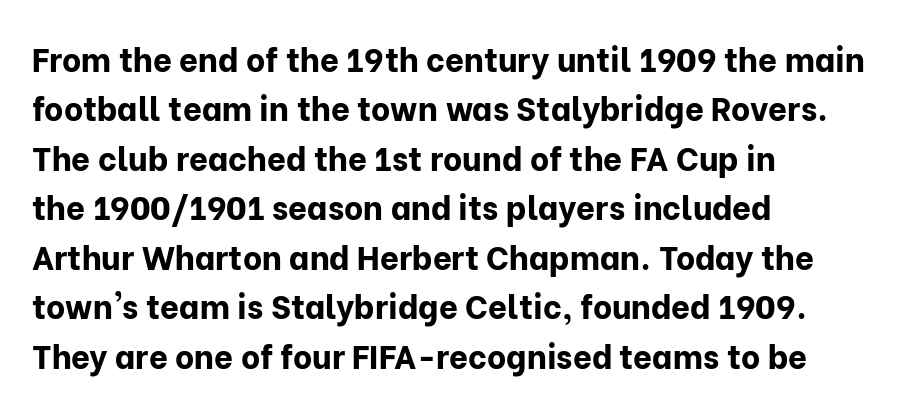
The image shows 33 px bold sans-serif type, upright; set left-aligned, normal line spacing (1.5x), normal letter spacing, not underlined; low stroke contrast and a medium x-height.
